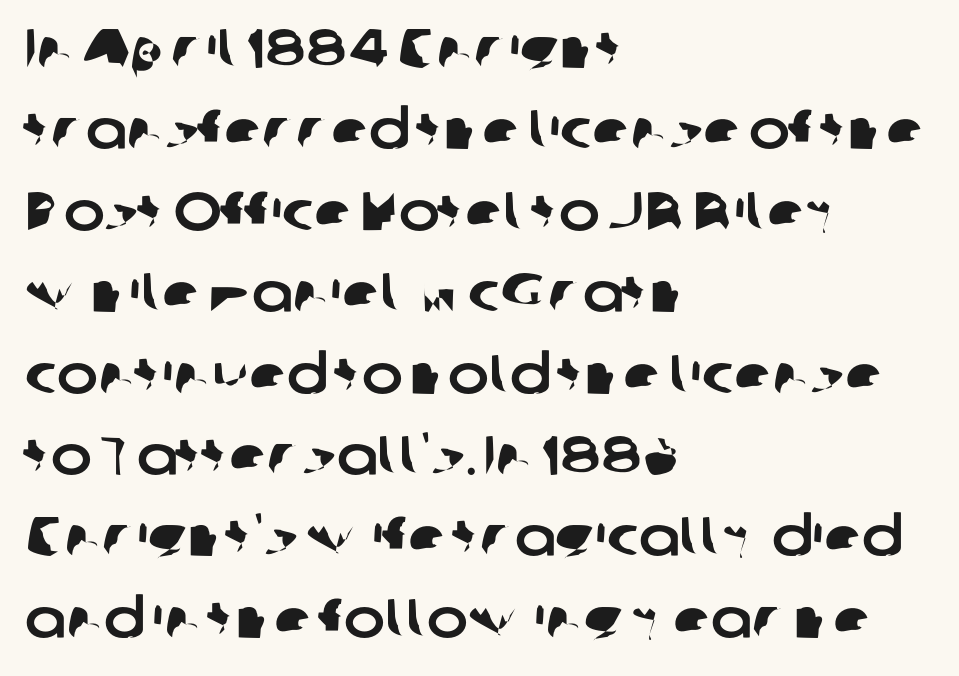
Q: Is the typeface a serif or a sans-serif typeface? A: Sans-serif.
Q: Is the text underlined? A: No.
Q: How is the paragraph aligned? A: Left-aligned.
Q: Is the spacing between letters normal or unusually wide? A: Normal.
Q: Is the spacing between lines tight, normal or loose? A: Normal.
Q: Width (condensed, normal, or wide)? A: Normal.
Q: Stroke contrast? A: Low.
Q: x-height? A: Medium.
Q: Monospaced? A: No.
